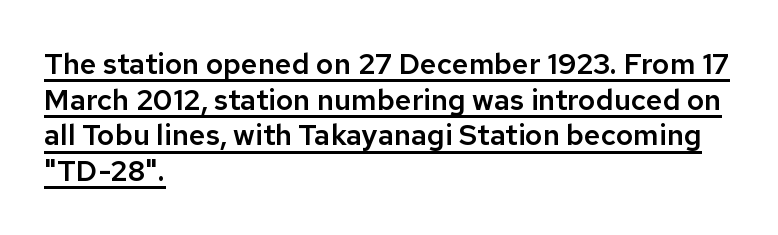
The image shows 29 px sans-serif type, upright; set left-aligned, line spacing 1.23x, normal letter spacing, underlined; low stroke contrast and a medium x-height.
